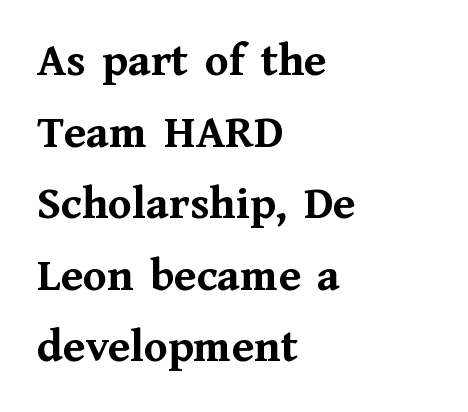
{"serif": "yes", "italic": "no", "bold": "yes", "weight": "semibold", "width": "normal", "stroke_contrast": "medium", "x_height": "medium", "monospaced": "no", "underline": "no", "align": "left", "line_spacing": "normal", "line_spacing_ratio": 1.49, "letter_spacing": "normal", "letter_spacing_em": 0.0, "glyph_px": 48}
